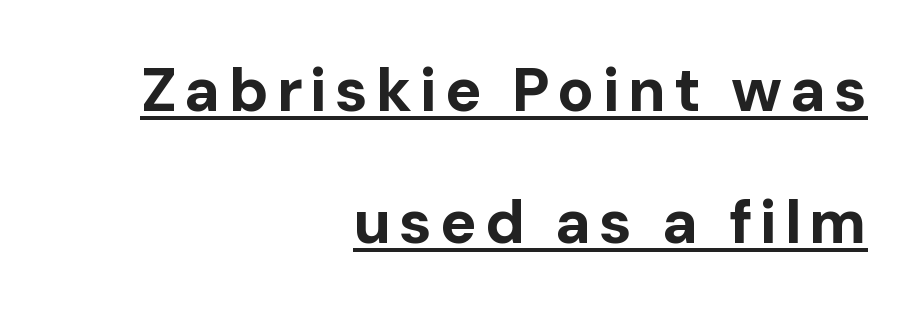
{"serif": "no", "italic": "no", "bold": "yes", "weight": "bold", "width": "normal", "stroke_contrast": "low", "x_height": "medium", "monospaced": "no", "underline": "yes", "align": "right", "line_spacing": "loose", "line_spacing_ratio": 2.16, "glyph_px": 61}
